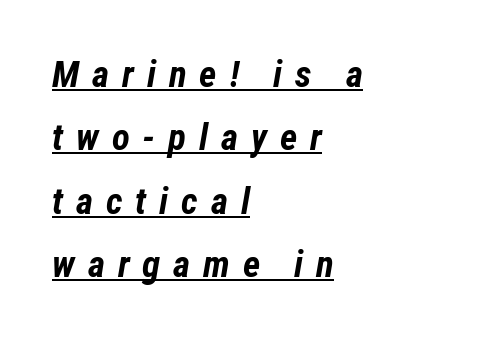
{"italic": "yes", "lean": "right", "slant_degrees": 12, "bold": "yes", "weight": "bold", "width": "condensed", "stroke_contrast": "low", "x_height": "medium", "monospaced": "no", "underline": "yes", "align": "left", "line_spacing_ratio": 1.71, "letter_spacing": "wide", "letter_spacing_em": 0.35, "glyph_px": 37}
